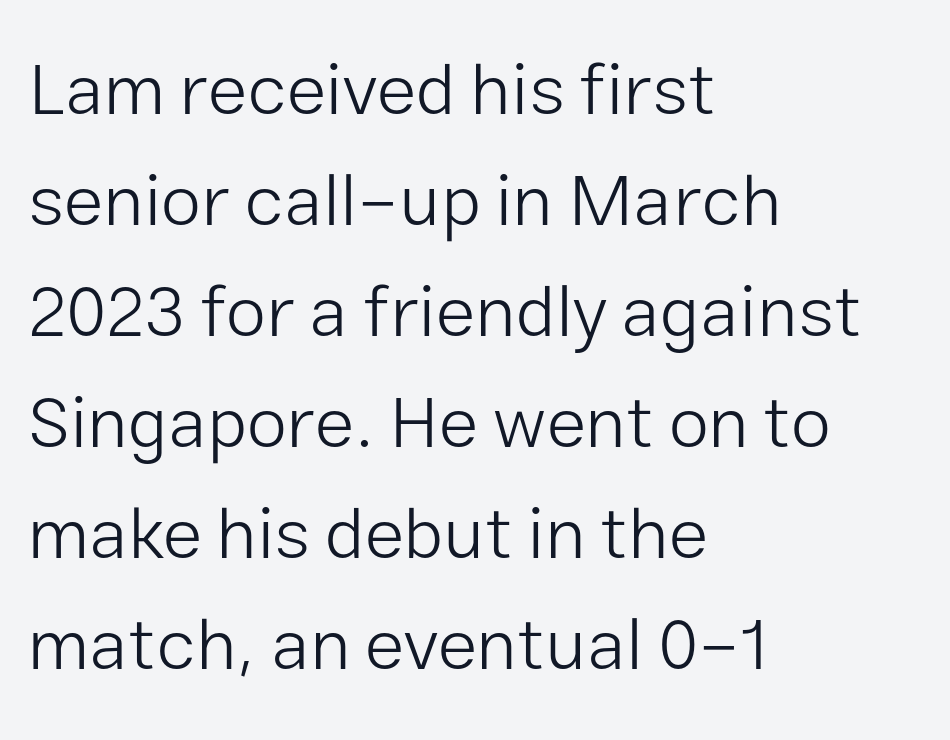
{"serif": "no", "italic": "no", "bold": "no", "weight": "light", "width": "normal", "stroke_contrast": "low", "x_height": "medium", "monospaced": "no", "underline": "no", "align": "left", "line_spacing": "normal", "line_spacing_ratio": 1.52, "letter_spacing": "normal", "letter_spacing_em": 0.0, "glyph_px": 73}
